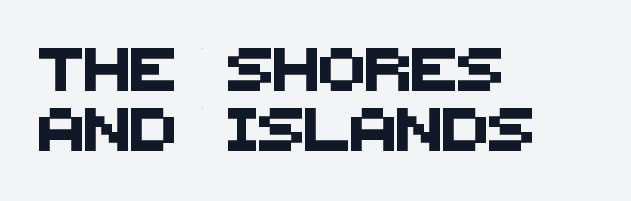
{"serif": "no", "width": "normal", "stroke_contrast": "medium", "x_height": "large", "monospaced": "no", "underline": "no", "align": "left", "line_spacing": "normal", "line_spacing_ratio": 1.39, "letter_spacing": "normal", "letter_spacing_em": 0.0, "glyph_px": 43}
